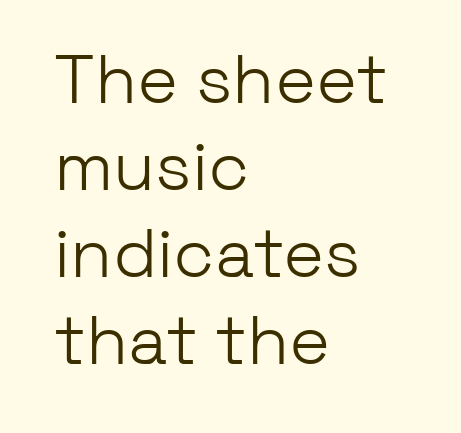
Italic? Not at all — the glyphs are vertical. The strokes carry an ordinary text weight at most. The compositor pushed each line to the left boundary. Proportional: the letters do not fall into vertical columns.
